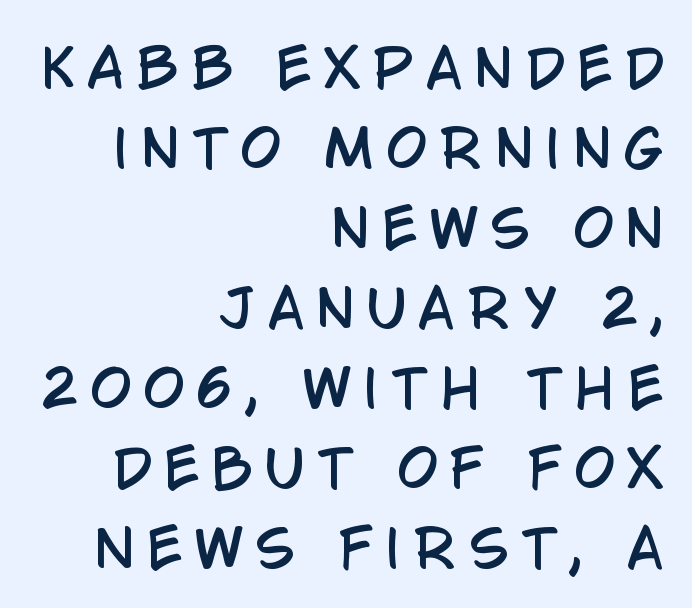
The image shows 52 px condensed sans-serif type, upright; set right-aligned, normal line spacing (1.54x), unusually wide letter spacing (+0.25 em), not underlined; low stroke contrast and a large x-height.
